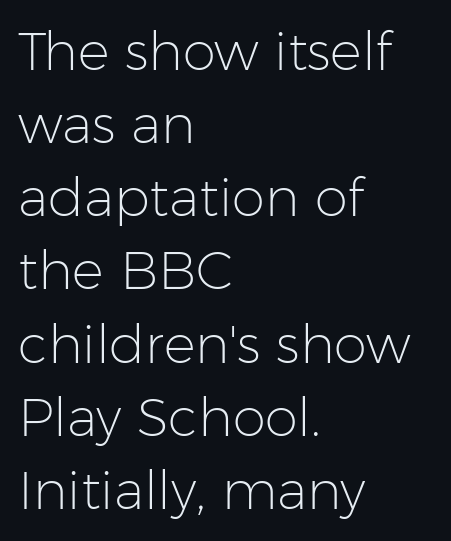
Teacher's note: observe the even left margin — that is flush-left alignment. Any mark beneath the type? The region is blank. This rendering leaves character spacing at its baseline value. Serifs: no, the terminals of the letterforms are clean. Note the varied advance widths — an 'i' is clearly narrower than an 'm'. Vertical stems look standard width or narrower in stroke.
